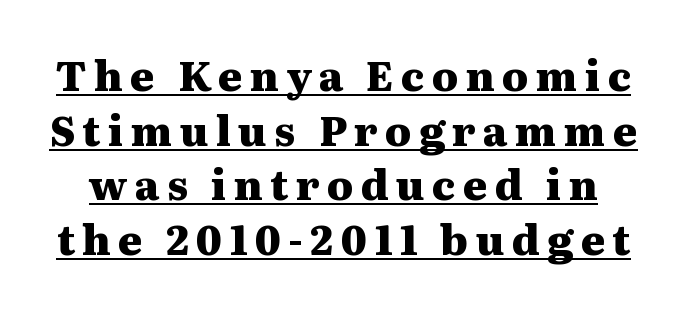
The typesetting leans heavy: a genuine bold. The lettering stays uniformly vertical, giving the passage a roman look. The letters advance in unequal steps, a hallmark of proportional type. The line-height multiplier appears to be the usual default.
